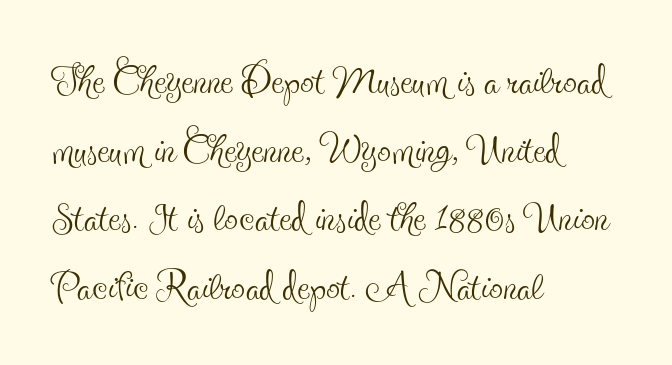
The image shows 55 px thin, condensed serif type; set left-aligned, normal line spacing (1.25x), normal letter spacing, not underlined; a small x-height.
